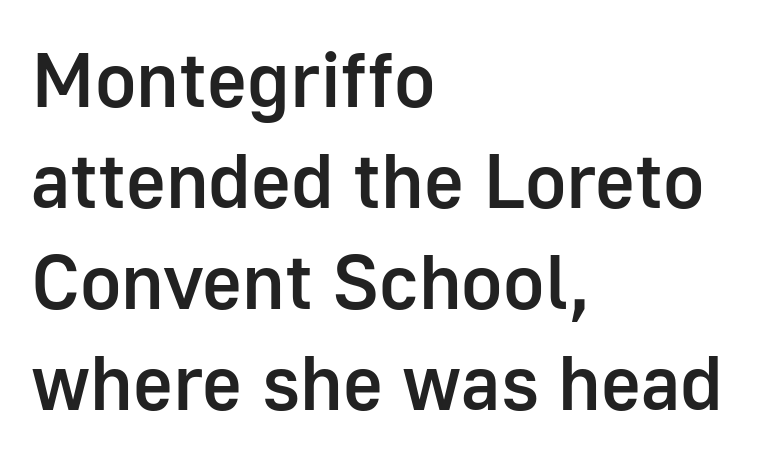
Posture: vertical. The passage shown is semibold, sitting just below true bold. If you measured baseline to baseline, you'd find a middling distance. Between one letter and the next there's only the usual sliver of space. Short and long lines alike share a common starting point at left. The face used here is proportionally spaced, like ordinary book or web type.
